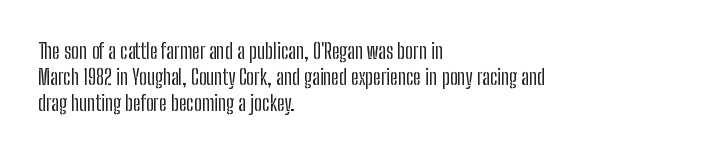
{"italic": "no", "underline": "no", "align": "left", "line_spacing_ratio": 1.24, "letter_spacing": "normal", "letter_spacing_em": 0.0, "glyph_px": 21}
